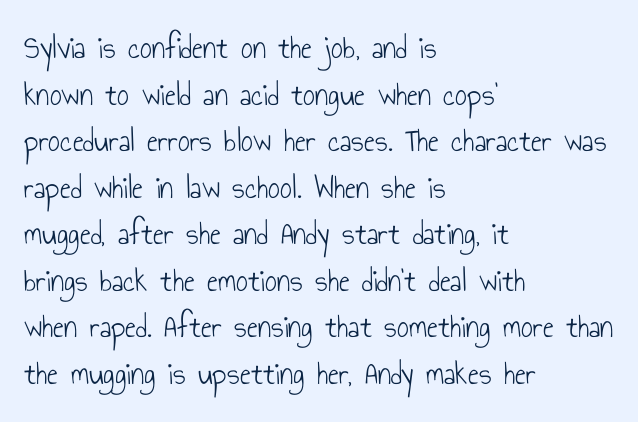
The image shows 33 px light, condensed sans-serif type, upright; set left-aligned, normal line spacing (1.41x), normal letter spacing, not underlined; low stroke contrast and a small x-height.
